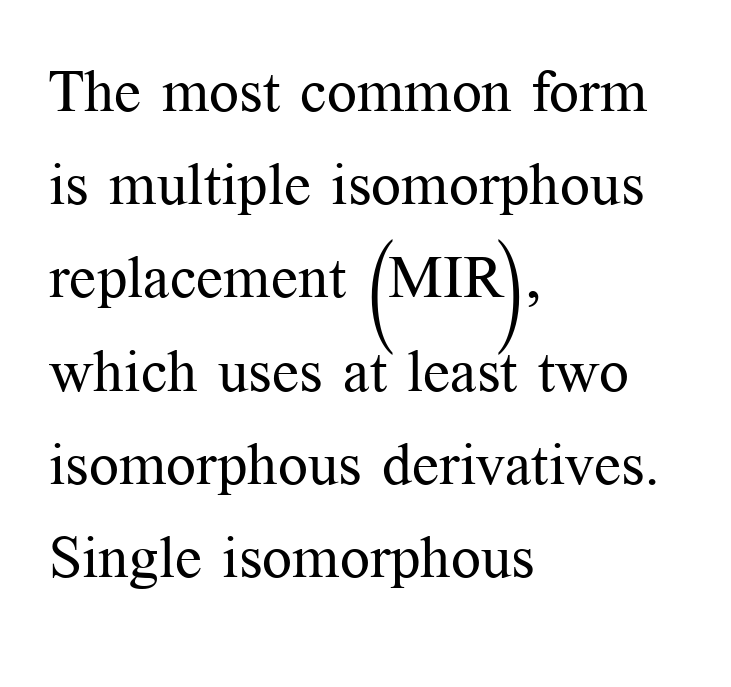
The font is comparable to plain body text, perhaps lighter. Typographically, this falls in the serif category. A typesetter would call this leading conventional body-copy spacing. Horizontally, the lines are justified to the leading edge only. These lines are rendered in a variable-pitch font.
